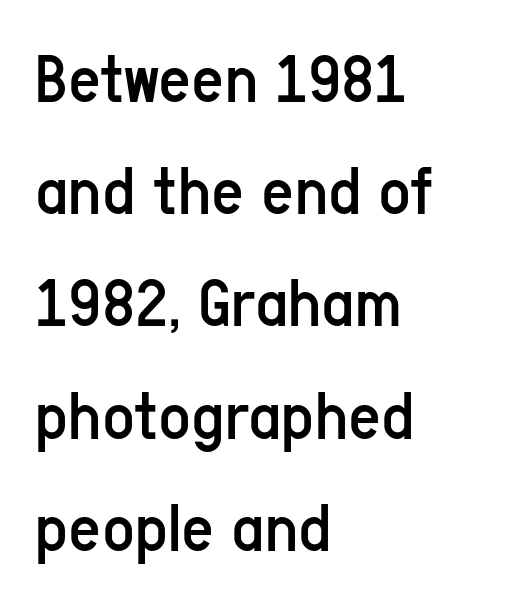
Q: Is the text bold? A: No.
Q: Is the text italic (slanted)? A: No, it is upright.
Q: Is the typeface a serif or a sans-serif typeface? A: Sans-serif.
Q: Is the text underlined? A: No.
Q: How is the paragraph aligned? A: Left-aligned.
Q: Is the spacing between letters normal or unusually wide? A: Normal.
Q: Is the spacing between lines tight, normal or loose? A: Normal.
Q: Width (condensed, normal, or wide)? A: Condensed.
Q: Stroke contrast? A: Low.
Q: x-height? A: Medium.
Q: Monospaced? A: No.
